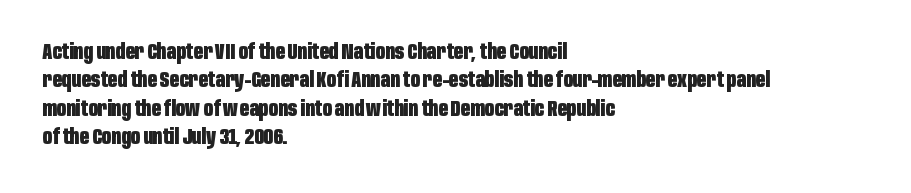
The image shows 21 px bold type, upright; set left-aligned, normal line spacing (1.35x), normal letter spacing, not underlined.
